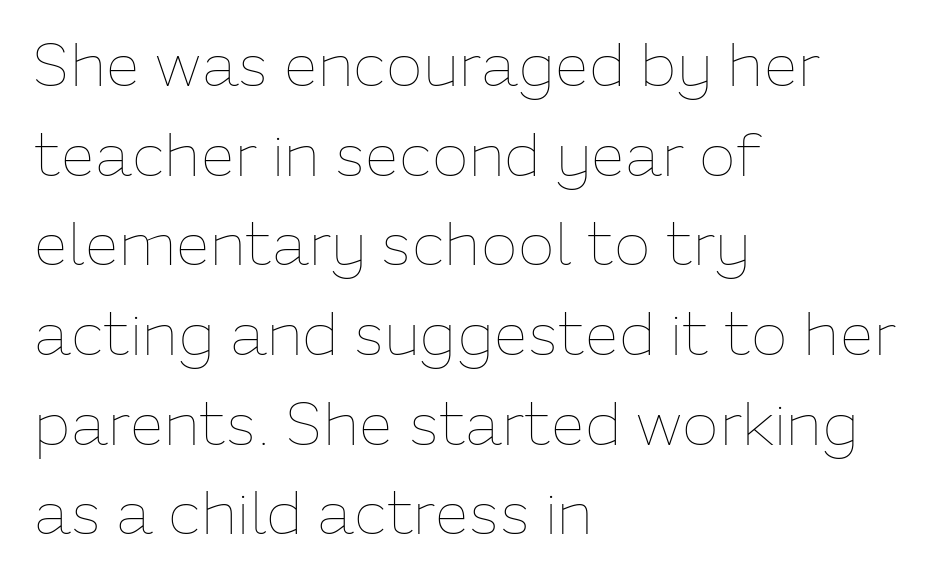
{"italic": "no", "bold": "no", "weight": "thin", "width": "normal", "stroke_contrast": "low", "x_height": "medium", "monospaced": "no", "underline": "no", "align": "left", "line_spacing": "normal", "line_spacing_ratio": 1.47, "letter_spacing": "normal", "letter_spacing_em": 0.0, "glyph_px": 61}
